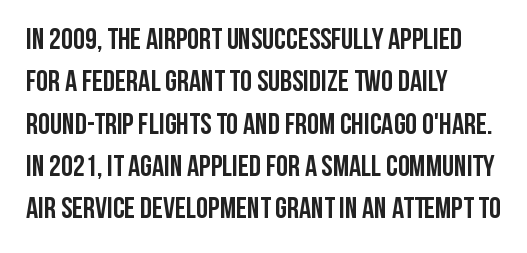
The image shows 30 px semibold, condensed sans-serif type, upright; set left-aligned, normal line spacing (1.41x), normal letter spacing, not underlined; low stroke contrast and a large x-height.
